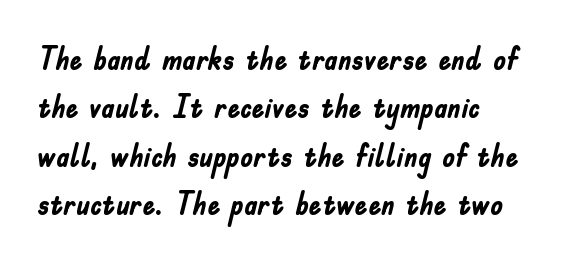
{"serif": "no", "bold": "yes", "weight": "semibold", "width": "condensed", "stroke_contrast": "low", "x_height": "small", "monospaced": "no", "underline": "no", "align": "left", "line_spacing": "normal", "line_spacing_ratio": 1.51, "letter_spacing": "normal", "letter_spacing_em": 0.0, "glyph_px": 32}
